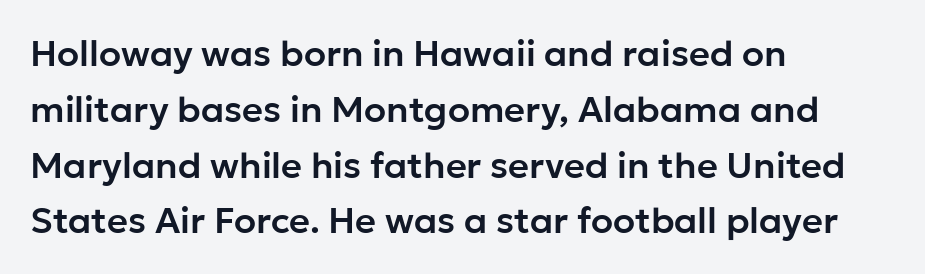
{"serif": "no", "italic": "no", "width": "normal", "stroke_contrast": "low", "x_height": "medium", "monospaced": "no", "underline": "no", "align": "left", "line_spacing": "normal", "line_spacing_ratio": 1.55, "letter_spacing": "normal", "letter_spacing_em": 0.0, "glyph_px": 36}
